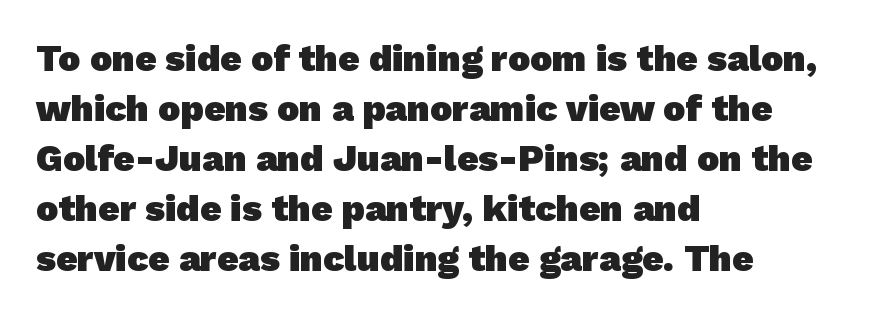
The image shows 37 px heavy sans-serif type; set left-aligned, normal line spacing (1.35x), normal letter spacing, not underlined; low stroke contrast and a medium x-height.
